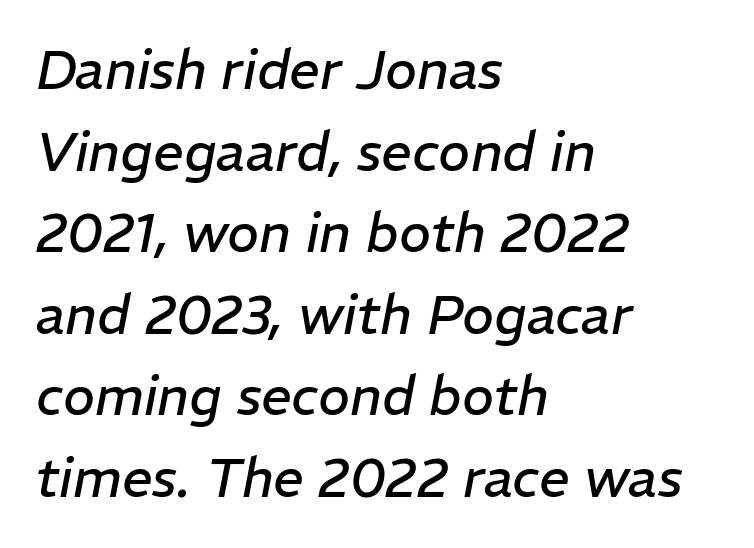
The lines in this sample share a left origin and differ only in where they stop. The weight tops out at a normal text grade. What's the leading like? Ordinary, nothing unusual. This rendering leaves character spacing at its baseline value. The whole block is typeset with a tilt.
